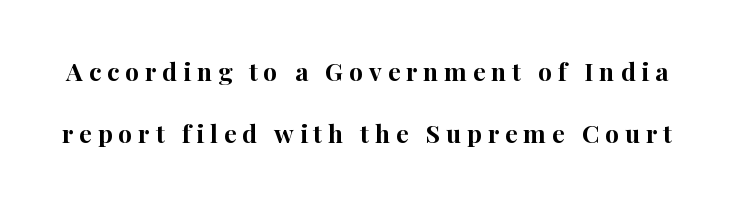
{"italic": "no", "bold": "yes", "underline": "no", "line_spacing": "loose", "line_spacing_ratio": 2.49, "letter_spacing": "wide", "letter_spacing_em": 0.23, "glyph_px": 25}
